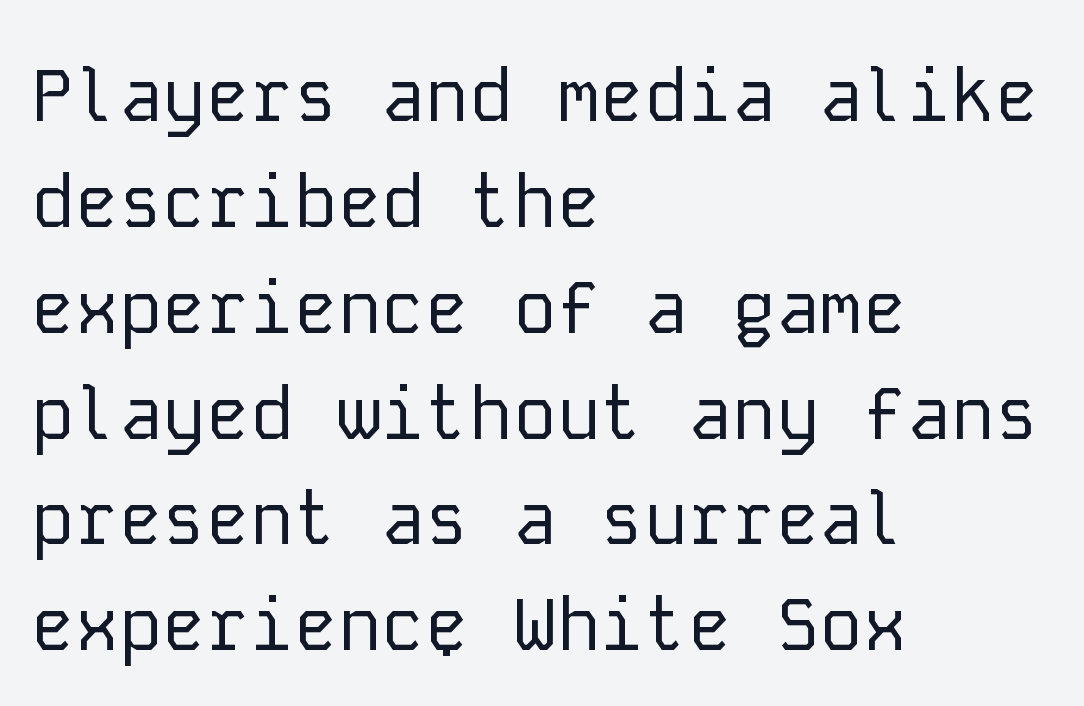
{"serif": "no", "italic": "no", "bold": "no", "weight": "regular", "width": "normal", "stroke_contrast": "low", "x_height": "medium", "monospaced": "yes", "underline": "no", "align": "left", "line_spacing": "normal", "line_spacing_ratio": 1.45, "letter_spacing": "normal", "letter_spacing_em": 0.0, "glyph_px": 73}
